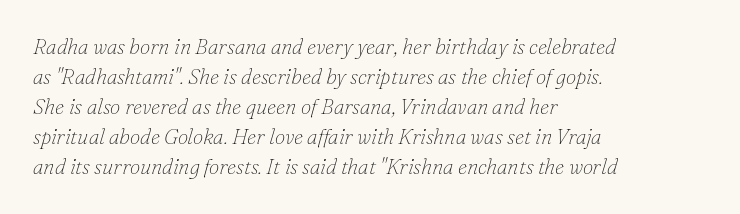
Observe the lean: these are italic letterforms. The passage shown is not underscored anywhere. Left-aligned paragraph, ragged on the right. A normal amount of white space separates one row of letters from the next.
